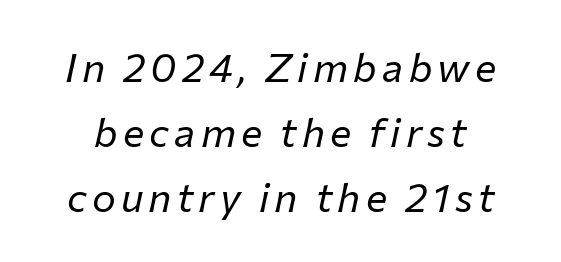
Quick note: interline space is typical. The letters advance in unequal steps, a hallmark of proportional type. Plain, unruled lines of type. Weight class: somewhere from thin through regular. Italic? Definitely — the glyphs are oblique.
